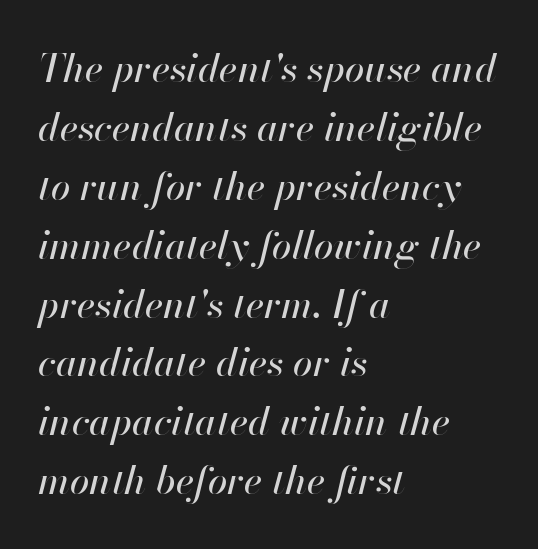
{"italic": "yes", "lean": "right", "slant_degrees": 13, "width": "normal", "stroke_contrast": "high", "x_height": "small", "monospaced": "no", "underline": "no", "align": "left", "line_spacing": "normal", "line_spacing_ratio": 1.51, "letter_spacing": "normal", "letter_spacing_em": 0.0, "glyph_px": 39}
